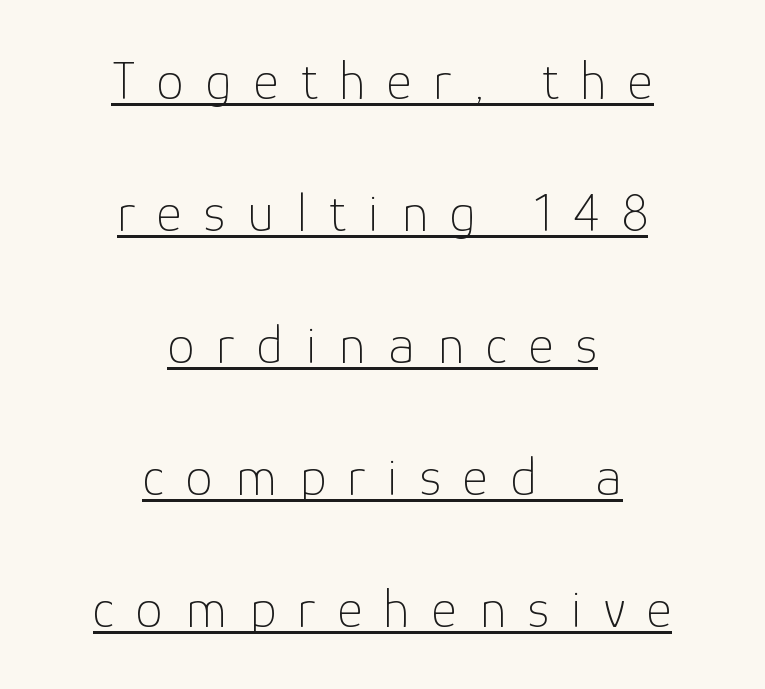
The image shows 55 px thin sans-serif type, upright; set centered, loose line spacing (2.4x), unusually wide letter spacing (+0.4 em), underlined; low stroke contrast and a medium x-height.
